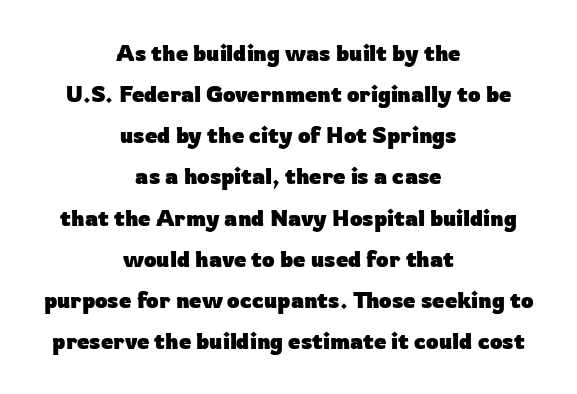
{"italic": "no", "bold": "yes", "underline": "no", "align": "center", "line_spacing_ratio": 1.87, "letter_spacing": "normal", "letter_spacing_em": 0.0, "glyph_px": 22}
